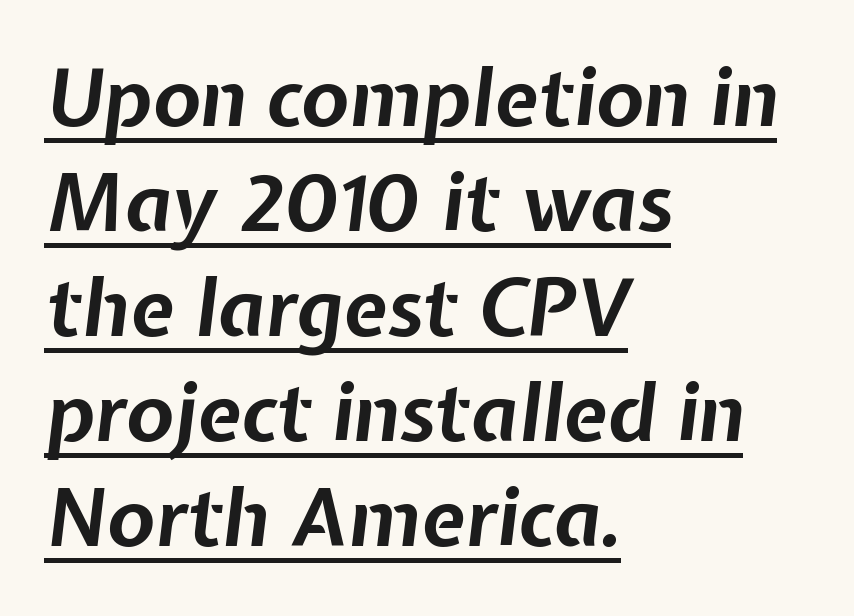
Q: Is the text bold? A: Yes.
Q: Is the text italic (slanted)? A: Yes, it leans right by about 7 degrees.
Q: Is the text underlined? A: Yes.
Q: How is the paragraph aligned? A: Left-aligned.
Q: Is the spacing between letters normal or unusually wide? A: Normal.
Q: Is the spacing between lines tight, normal or loose? A: Normal.
Q: Width (condensed, normal, or wide)? A: Normal.
Q: Stroke contrast? A: Low.
Q: x-height? A: Medium.
Q: Monospaced? A: No.
